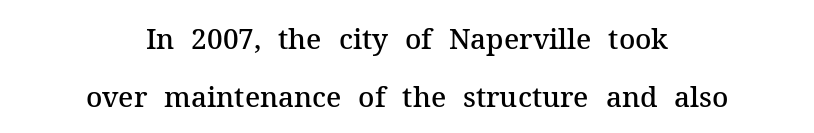
Q: Is the text bold? A: Semi-bold.
Q: Is the text italic (slanted)? A: No, it is upright.
Q: Is the typeface a serif or a sans-serif typeface? A: Serif.
Q: Is the text underlined? A: No.
Q: How is the paragraph aligned? A: Centered.
Q: Is the spacing between letters normal or unusually wide? A: Normal.
Q: Is the spacing between lines tight, normal or loose? A: Loose.
Q: Width (condensed, normal, or wide)? A: Normal.
Q: Stroke contrast? A: Medium.
Q: x-height? A: Medium.
Q: Monospaced? A: No.
